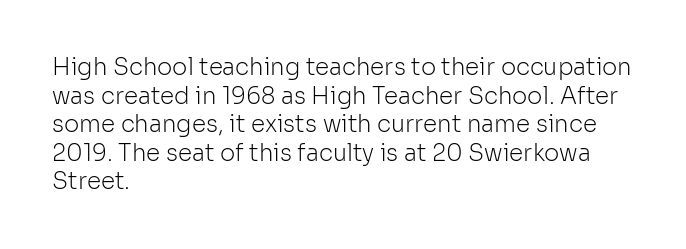
{"italic": "no", "bold": "no", "underline": "no", "align": "left", "line_spacing_ratio": 1.24, "letter_spacing": "normal", "letter_spacing_em": 0.0, "glyph_px": 23}
